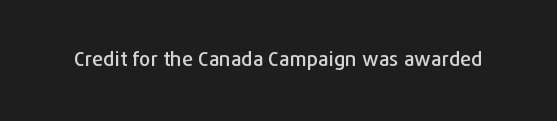
Q: Is the text italic (slanted)? A: No, it is upright.
Q: Is the text underlined? A: No.
Q: Is the spacing between letters normal or unusually wide? A: Normal.
